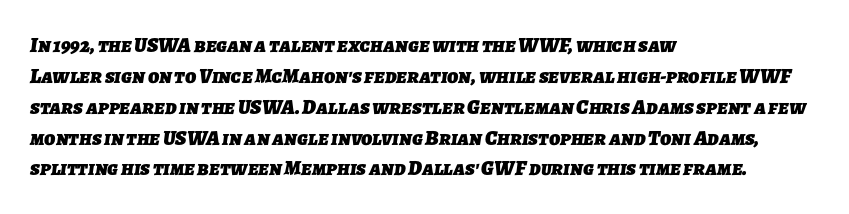
Q: Is the text bold? A: Yes.
Q: Is the text underlined? A: No.
Q: How is the paragraph aligned? A: Left-aligned.
Q: Is the spacing between letters normal or unusually wide? A: Normal.
Q: Is the spacing between lines tight, normal or loose? A: Normal.
